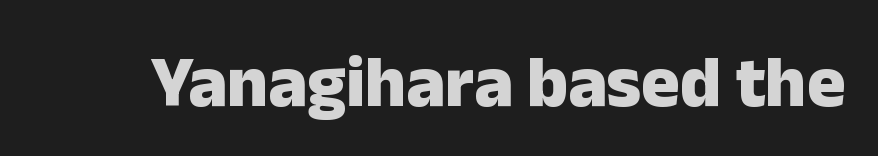
The image shows 72 px heavy sans-serif type, upright; set normal letter spacing, not underlined; low stroke contrast and a medium x-height.
